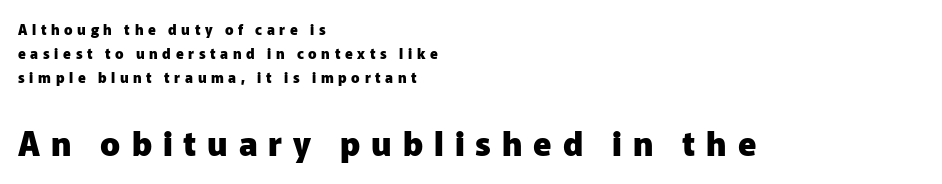
Q: Is the text bold? A: Yes.
Q: Is the text italic (slanted)? A: No, it is upright.
Q: Is the typeface a serif or a sans-serif typeface? A: Sans-serif.
Q: Is the text underlined? A: No.
Q: How is the paragraph aligned? A: Left-aligned.
Q: Is the spacing between letters normal or unusually wide? A: Unusually wide.
Q: Which block of text is set in a larger size, the first (top) or the second (bottom)? A: The second (bottom) one.
Q: Width (condensed, normal, or wide)? A: Normal.
Q: Stroke contrast? A: Low.
Q: x-height? A: Medium.
Q: Monospaced? A: No.
